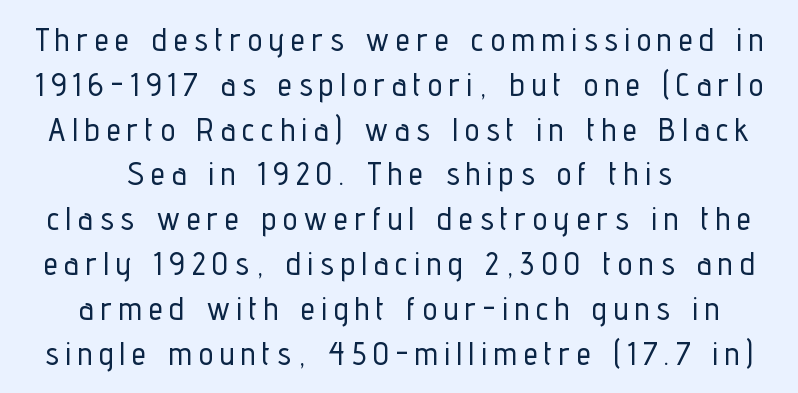
Q: Is the text italic (slanted)? A: No, it is upright.
Q: Is the typeface a serif or a sans-serif typeface? A: Sans-serif.
Q: Is the text underlined? A: No.
Q: How is the paragraph aligned? A: Centered.
Q: Is the spacing between letters normal or unusually wide? A: Unusually wide.
Q: Is the spacing between lines tight, normal or loose? A: Normal.
Q: Width (condensed, normal, or wide)? A: Condensed.
Q: Stroke contrast? A: Low.
Q: x-height? A: Medium.
Q: Monospaced? A: No.
